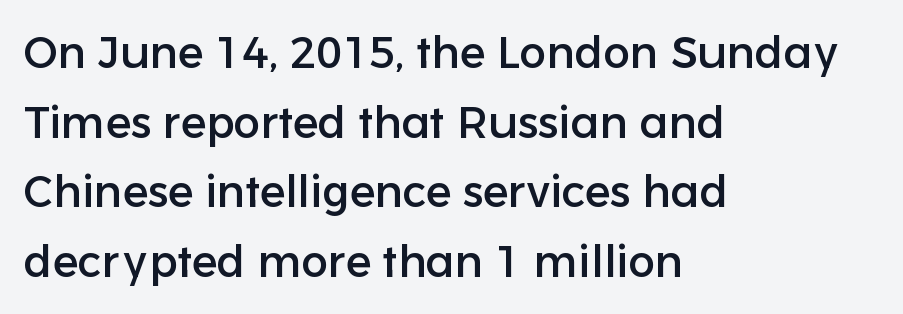
Q: Is the text italic (slanted)? A: No, it is upright.
Q: Is the typeface a serif or a sans-serif typeface? A: Sans-serif.
Q: Is the text underlined? A: No.
Q: How is the paragraph aligned? A: Left-aligned.
Q: Is the spacing between letters normal or unusually wide? A: Normal.
Q: Is the spacing between lines tight, normal or loose? A: Normal.
Q: Width (condensed, normal, or wide)? A: Normal.
Q: Stroke contrast? A: Low.
Q: x-height? A: Medium.
Q: Monospaced? A: No.
